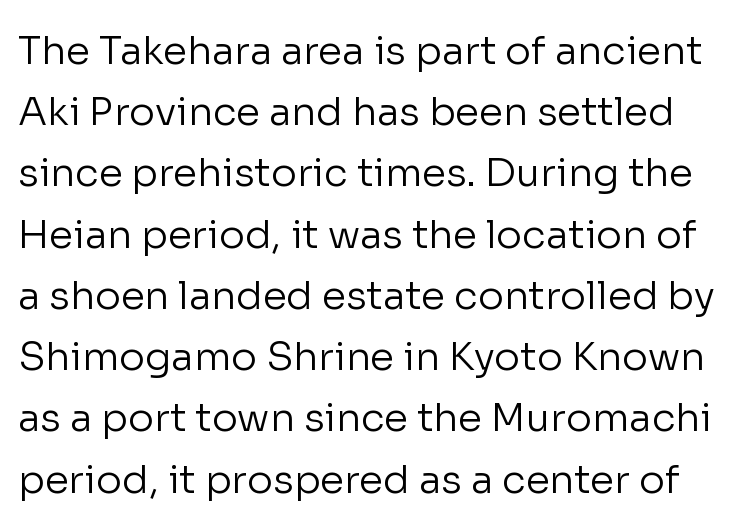
{"serif": "no", "italic": "no", "bold": "no", "weight": "regular", "width": "normal", "stroke_contrast": "low", "x_height": "medium", "monospaced": "no", "underline": "no", "line_spacing": "normal", "line_spacing_ratio": 1.57, "letter_spacing": "normal", "letter_spacing_em": 0.0, "glyph_px": 39}
